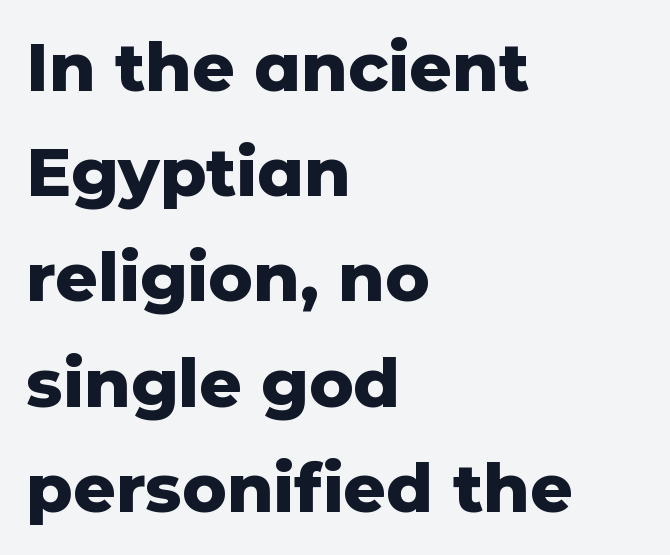
The rendering uses a bold face; every stroke is thick and dark. Tall strokes in this sample are plumb rather than angled. Underlining? Definitely not there. Observe the absence of serifs on each vertical stroke in this sample. You could call the tracking neutral — neither tight nor loose. The lines in this sample share a left origin and differ only in where they stop.
